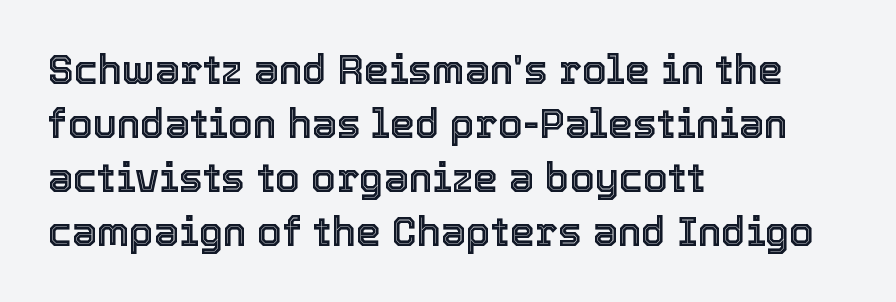
{"italic": "no", "width": "normal", "x_height": "medium", "monospaced": "no", "underline": "no", "align": "left", "line_spacing": "normal", "line_spacing_ratio": 1.35, "letter_spacing": "normal", "letter_spacing_em": 0.0, "glyph_px": 40}
